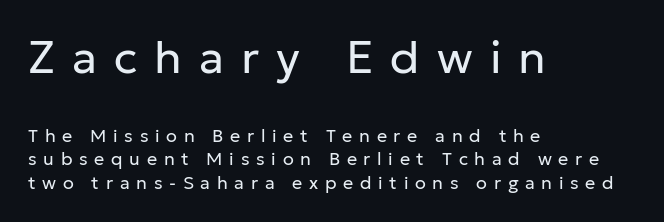
Observe the absence of serifs on each vertical stroke in this sample. The foot of each line stays bare and open. This block has exactly the height ordinary leading produces. The paragraph has a hard left edge and a soft right edge.
